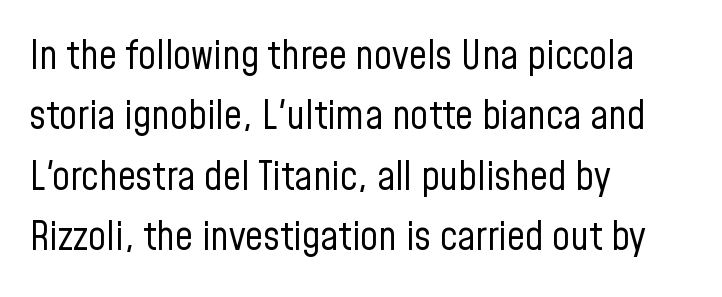
{"serif": "no", "italic": "no", "bold": "no", "weight": "regular", "width": "condensed", "stroke_contrast": "low", "x_height": "medium", "monospaced": "no", "underline": "no", "align": "left", "line_spacing": "normal", "line_spacing_ratio": 1.51, "letter_spacing": "normal", "letter_spacing_em": 0.0, "glyph_px": 40}
